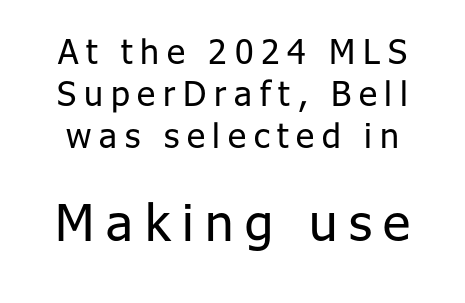
Nope, no serifs anywhere on these letters. The rendering uses natural spacing where letterforms have individual widths. A student would notice the bottom passage is typeset larger than what precedes it. Honestly, the letter spacing is so wide it's the main thing you notice. The weight tops out at a normal text grade. The font's upright variant was chosen for this text.
